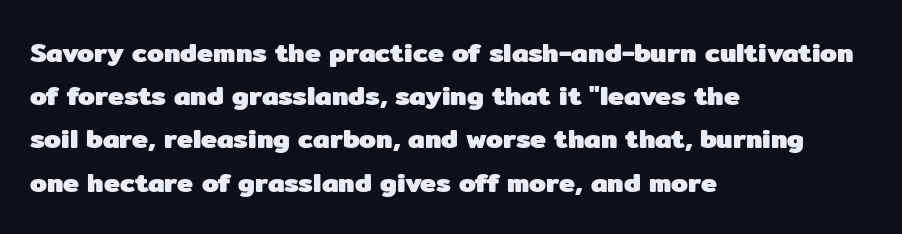
{"italic": "no", "bold": "yes", "underline": "no", "align": "left", "line_spacing": "normal", "line_spacing_ratio": 1.6, "letter_spacing": "normal", "letter_spacing_em": 0.0, "glyph_px": 27}
